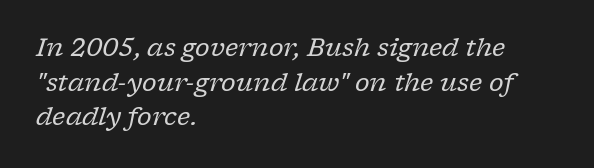
The image shows 25 px text type, italic (leaning right); set left-aligned, normal line spacing (1.39x), normal letter spacing, not underlined.
